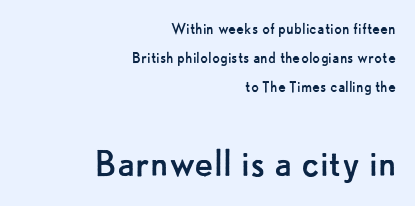
Each line ends at the same right margin while the left side varies. This layout puts the modest block above and the oversized block below. The weight would be labelled regular, book, light, or lighter still. Each word holds together tightly as a unit, with standard inter-letter gaps.
